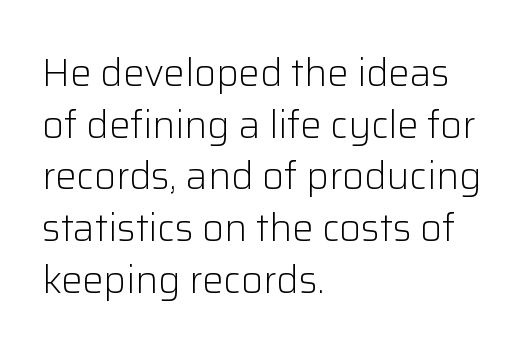
The image shows 38 px light sans-serif type, upright; set left-aligned, normal line spacing (1.36x), normal letter spacing, not underlined; low stroke contrast and a medium x-height.
